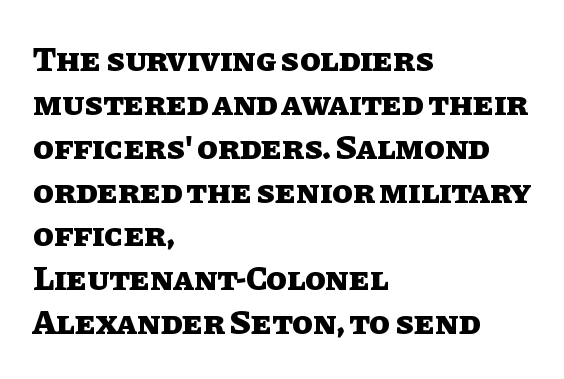
{"italic": "no", "bold": "yes", "weight": "heavy", "width": "normal", "stroke_contrast": "low", "x_height": "large", "monospaced": "no", "underline": "no", "align": "left", "line_spacing": "normal", "line_spacing_ratio": 1.29, "letter_spacing": "normal", "letter_spacing_em": 0.0, "glyph_px": 34}
